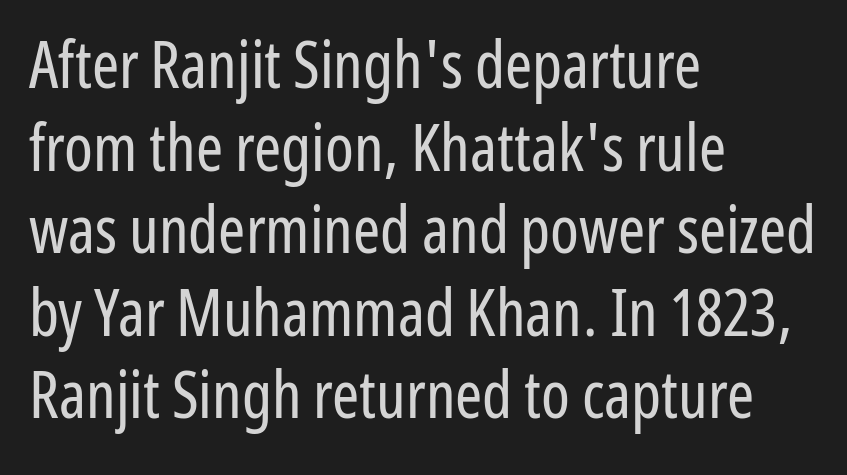
Q: Is the text bold? A: No.
Q: Is the text italic (slanted)? A: No, it is upright.
Q: Is the typeface a serif or a sans-serif typeface? A: Sans-serif.
Q: Is the text underlined? A: No.
Q: How is the paragraph aligned? A: Left-aligned.
Q: Is the spacing between letters normal or unusually wide? A: Normal.
Q: Is the spacing between lines tight, normal or loose? A: Normal.
Q: Width (condensed, normal, or wide)? A: Condensed.
Q: Stroke contrast? A: Low.
Q: x-height? A: Medium.
Q: Monospaced? A: No.
